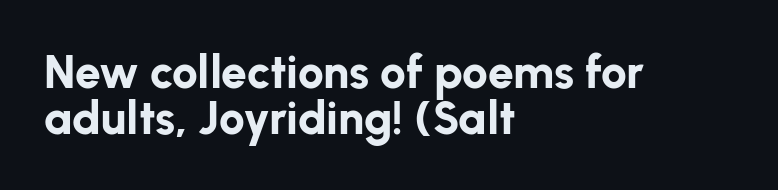
Q: Is the text bold? A: Yes.
Q: Is the text italic (slanted)? A: No, it is upright.
Q: Is the typeface a serif or a sans-serif typeface? A: Sans-serif.
Q: Is the text underlined? A: No.
Q: How is the paragraph aligned? A: Left-aligned.
Q: Is the spacing between letters normal or unusually wide? A: Normal.
Q: Is the spacing between lines tight, normal or loose? A: Tight.
Q: Width (condensed, normal, or wide)? A: Normal.
Q: Stroke contrast? A: Low.
Q: x-height? A: Medium.
Q: Monospaced? A: No.
